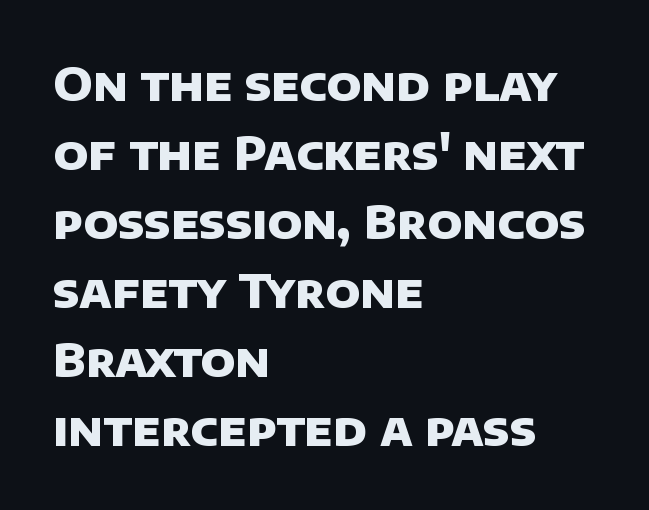
This rendering features lettering with no underline. Strokes here are thick enough to call this a true bold. The ragged edge is on the right, which tells us the setting is flush left. The passage shown has conventional tracking throughout.
